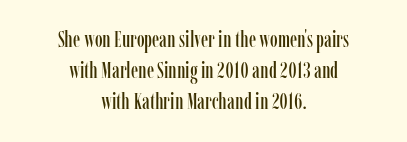
These lines keep a tight, regular rhythm from letter to letter. The space between consecutive lines is moderate. Characters remain perfectly vertical along every line. The passage shown is not underscored anywhere. Typeset on center — no edge is straight.
